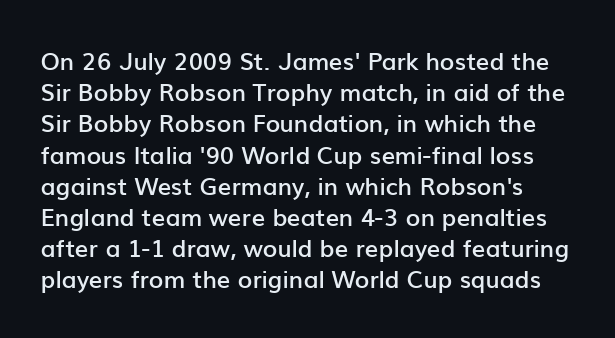
Check the space under the baseline: it is left empty. The axis of the letterforms is exactly vertical. Summary of weight: moderately heavy, a semibold. Short note: letters normally spaced.
